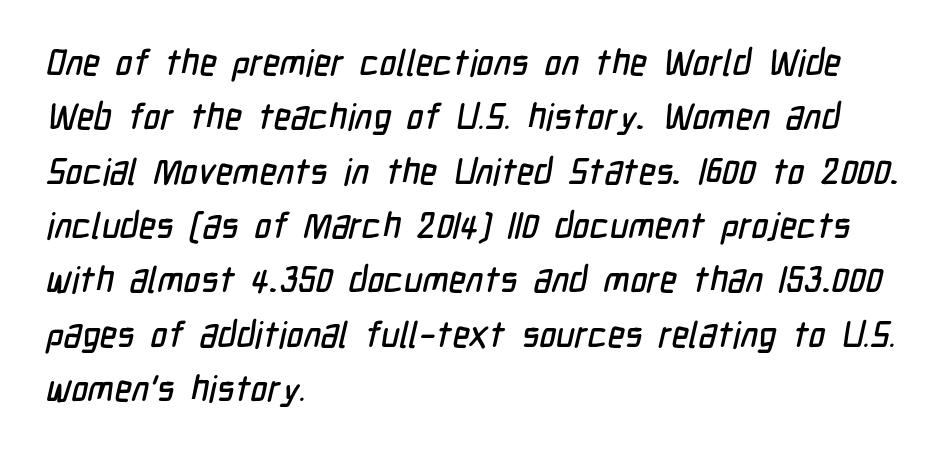
Q: Is the typeface a serif or a sans-serif typeface? A: Sans-serif.
Q: Is the text underlined? A: No.
Q: How is the paragraph aligned? A: Left-aligned.
Q: Is the spacing between letters normal or unusually wide? A: Normal.
Q: Is the spacing between lines tight, normal or loose? A: Normal.
Q: Width (condensed, normal, or wide)? A: Condensed.
Q: Stroke contrast? A: Low.
Q: x-height? A: Medium.
Q: Monospaced? A: No.
